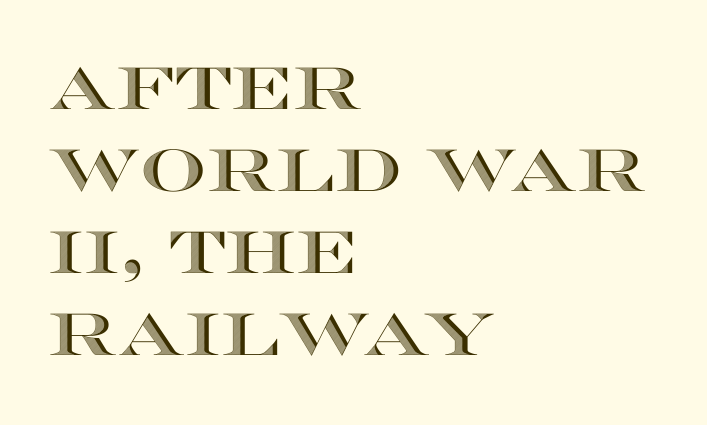
{"italic": "no", "width": "wide", "x_height": "large", "monospaced": "no", "underline": "no", "align": "left", "line_spacing": "normal", "line_spacing_ratio": 1.39, "letter_spacing": "normal", "letter_spacing_em": 0.0, "glyph_px": 59}
